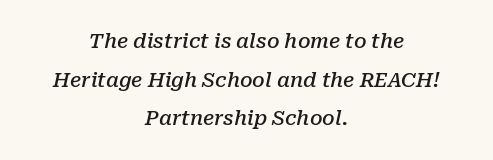
Letters rest on an invisible, unmarked baseline. Each line is balanced around a shared central axis. Slightly chunky letters — semibold, I'd say, not full bold. Successive baselines arrive slowly, with a big drop between each. Every character sits at an angle, as italics do. Letter spacing: default.
